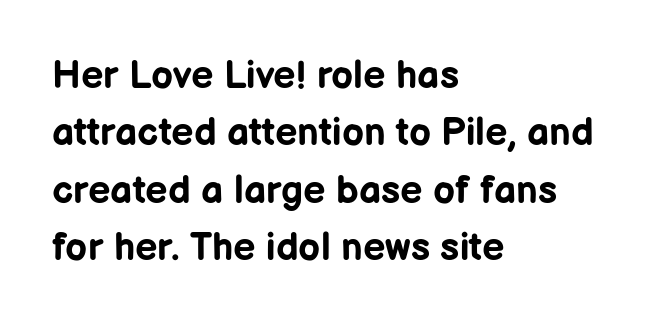
Q: Is the text bold? A: Yes.
Q: Is the text italic (slanted)? A: No, it is upright.
Q: Is the typeface a serif or a sans-serif typeface? A: Sans-serif.
Q: Is the text underlined? A: No.
Q: How is the paragraph aligned? A: Left-aligned.
Q: Is the spacing between letters normal or unusually wide? A: Normal.
Q: Is the spacing between lines tight, normal or loose? A: Normal.
Q: Width (condensed, normal, or wide)? A: Normal.
Q: Stroke contrast? A: Low.
Q: x-height? A: Medium.
Q: Monospaced? A: No.
